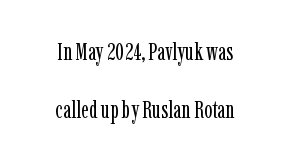
The image shows 24 px text type, upright; set centered, loose line spacing (2.4x), normal letter spacing, not underlined.
